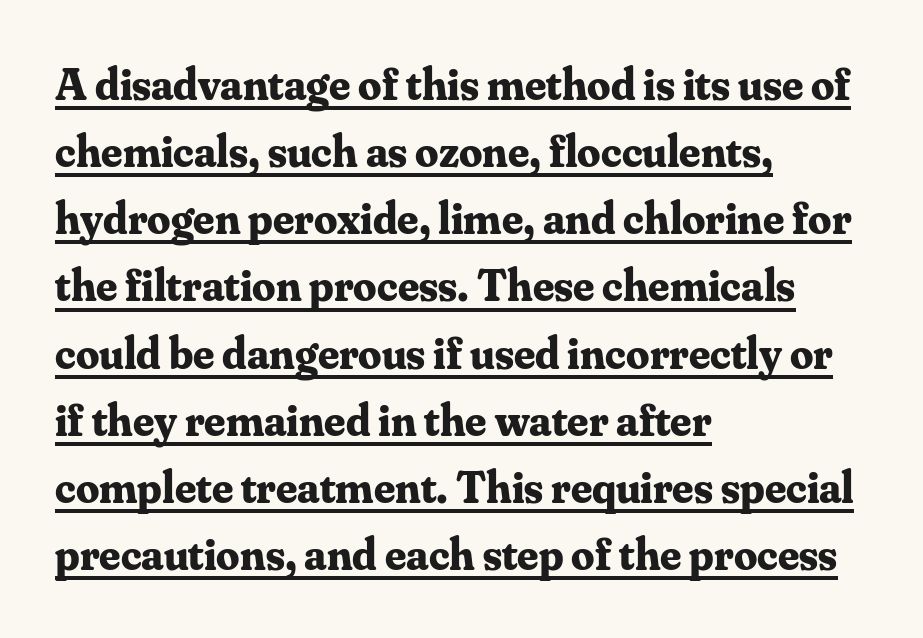
The image shows 46 px bold serif type, upright; set left-aligned, normal line spacing (1.46x), normal letter spacing, underlined; medium stroke contrast and a small x-height.
